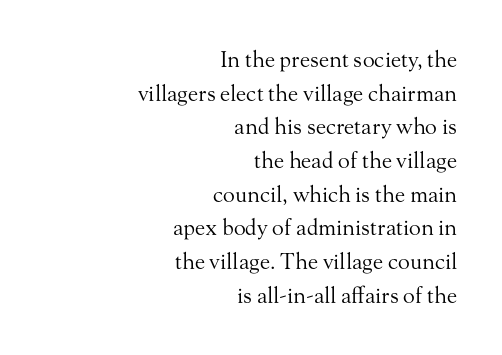
Q: Is the text bold? A: No.
Q: Is the text italic (slanted)? A: No, it is upright.
Q: Is the text underlined? A: No.
Q: How is the paragraph aligned? A: Right-aligned.
Q: Is the spacing between letters normal or unusually wide? A: Normal.
Q: Is the spacing between lines tight, normal or loose? A: Normal.
